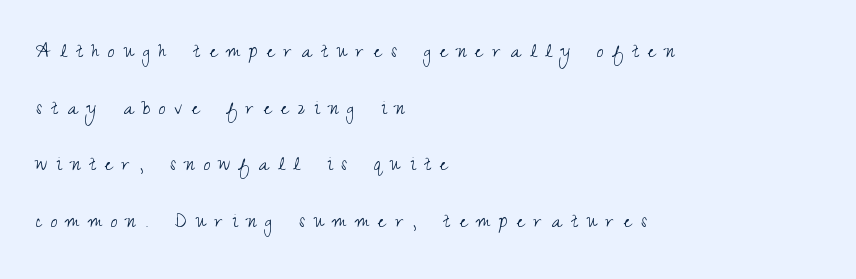
What stands out about the letter spacing? Its width — letters are far apart. Nothing heavy about these letters — not bold at all. Nope, not italic — everything's standing straight. Loosely led — the rows are spread out. The typesetter chose a ragged-right arrangement here.
